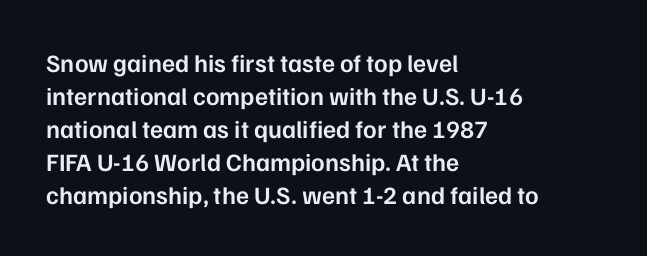
{"italic": "no", "bold": "semi", "underline": "no", "align": "left", "line_spacing": "normal", "line_spacing_ratio": 1.32, "letter_spacing": "normal", "letter_spacing_em": 0.0, "glyph_px": 25}
